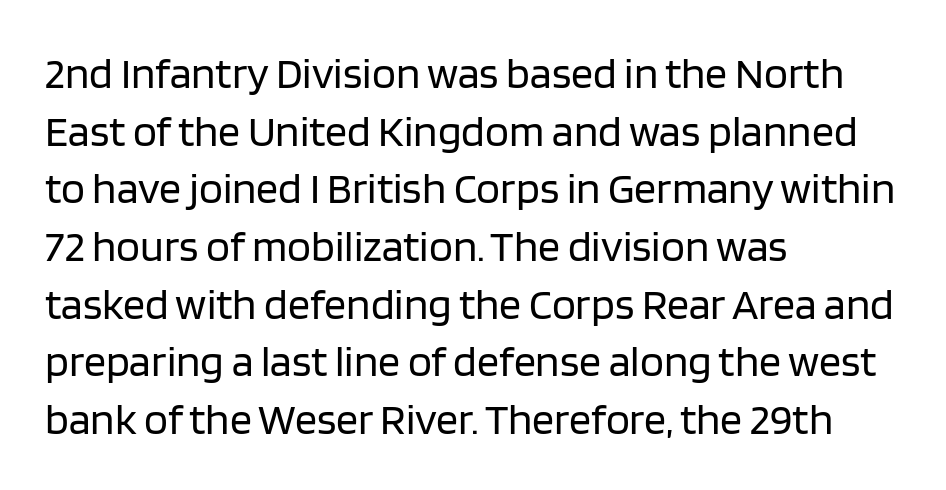
A typesetter would call this proportional, since set widths differ per character. No heavy texture on the line: the type isn't bold. This rendering employs a face without finishing strokes, i.e., a sans-serif. Every stem runs plumb, perpendicular to the baseline.
